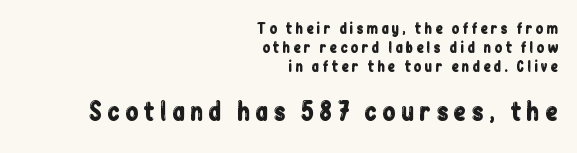
{"italic": "no", "underline": "no", "align": "right", "line_spacing": "normal", "line_spacing_ratio": 1.37, "larger_block": "second", "size_ratio": 1.71, "glyph_px": 24}
